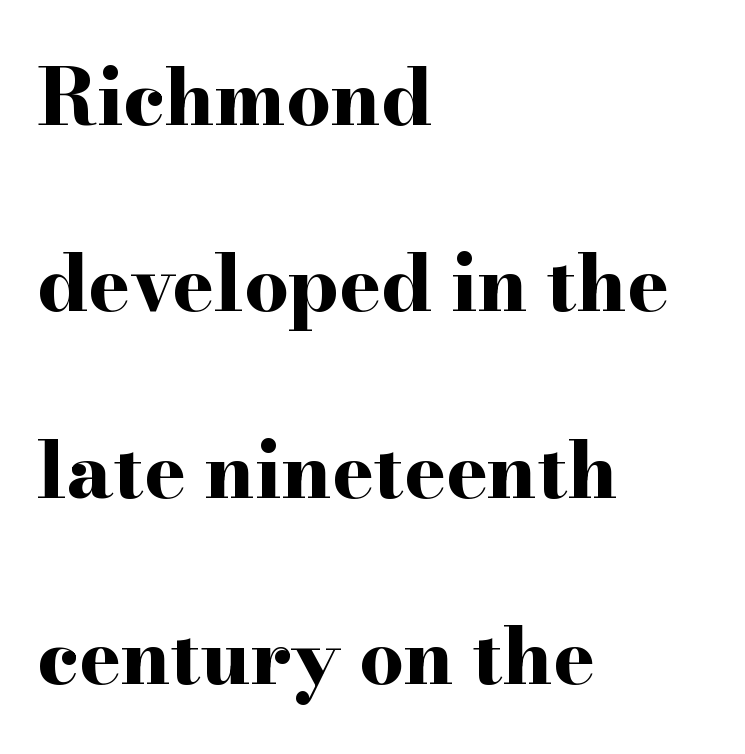
Q: Is the text bold? A: Yes.
Q: Is the text italic (slanted)? A: No, it is upright.
Q: Is the typeface a serif or a sans-serif typeface? A: Serif.
Q: Is the text underlined? A: No.
Q: How is the paragraph aligned? A: Left-aligned.
Q: Is the spacing between letters normal or unusually wide? A: Normal.
Q: Is the spacing between lines tight, normal or loose? A: Loose.
Q: Width (condensed, normal, or wide)? A: Wide.
Q: Stroke contrast? A: High.
Q: x-height? A: Small.
Q: Monospaced? A: No.
